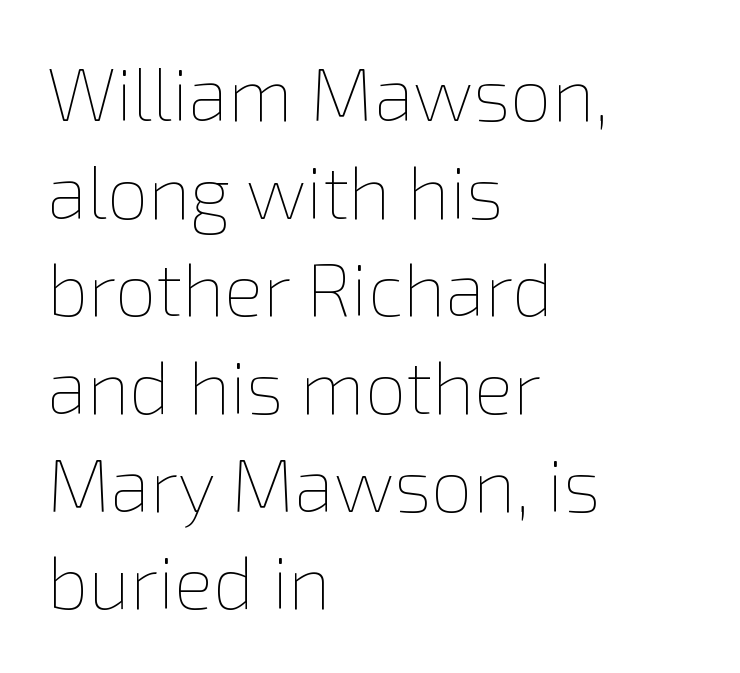
Lines of text with bare space underneath. Reading down the block, your eye returns to a fixed left position each line. Tracking value appears to be zero — textbook default spacing. It's the straight-up-and-down kind of type.
